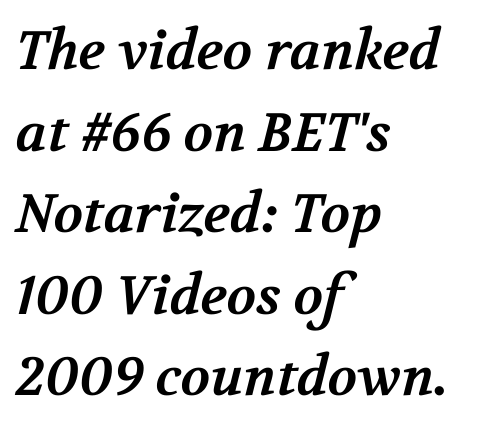
{"serif": "yes", "bold": "yes", "weight": "bold", "width": "normal", "stroke_contrast": "medium", "x_height": "medium", "monospaced": "no", "underline": "no", "align": "left", "line_spacing": "normal", "line_spacing_ratio": 1.51, "letter_spacing": "normal", "letter_spacing_em": 0.0, "glyph_px": 54}
